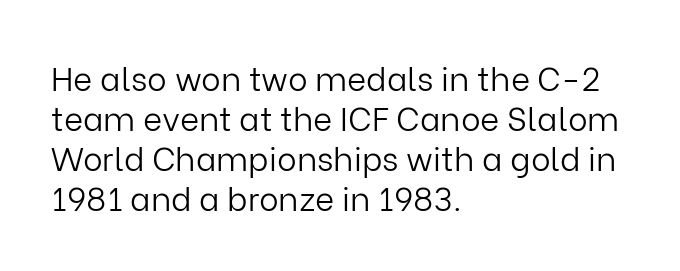
Q: Is the text bold? A: No.
Q: Is the text italic (slanted)? A: No, it is upright.
Q: Is the typeface a serif or a sans-serif typeface? A: Sans-serif.
Q: Is the text underlined? A: No.
Q: How is the paragraph aligned? A: Left-aligned.
Q: Is the spacing between letters normal or unusually wide? A: Normal.
Q: Width (condensed, normal, or wide)? A: Normal.
Q: Stroke contrast? A: Low.
Q: x-height? A: Medium.
Q: Monospaced? A: No.
